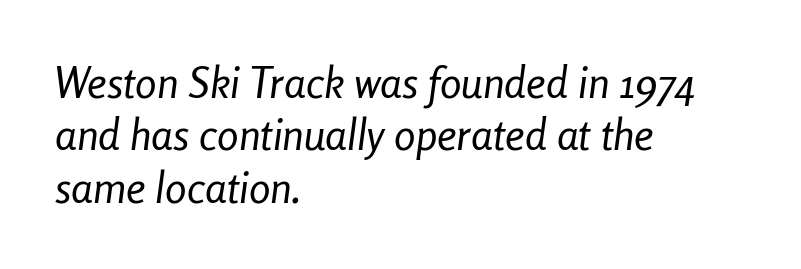
Q: Is the text bold? A: No.
Q: Is the text italic (slanted)? A: Yes, it leans right by about 8 degrees.
Q: Is the text underlined? A: No.
Q: How is the paragraph aligned? A: Left-aligned.
Q: Is the spacing between letters normal or unusually wide? A: Normal.
Q: Width (condensed, normal, or wide)? A: Condensed.
Q: Stroke contrast? A: Low.
Q: x-height? A: Medium.
Q: Monospaced? A: No.
